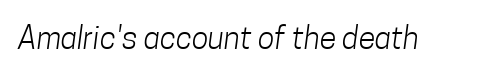
Varying glyph widths throughout — classic text-font behaviour. The rendering keeps characters at their native spacing. Stroke terminals: plain, sans-serif. The typeface has the unassuming heft of standard copy or less.
